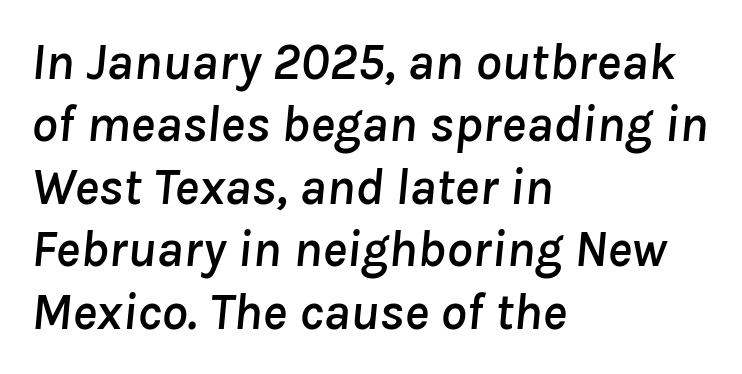
{"italic": "yes", "lean": "right", "slant_degrees": 8, "width": "normal", "stroke_contrast": "low", "x_height": "medium", "monospaced": "no", "underline": "no", "align": "left", "line_spacing_ratio": 1.2, "letter_spacing": "normal", "letter_spacing_em": 0.0, "glyph_px": 52}
